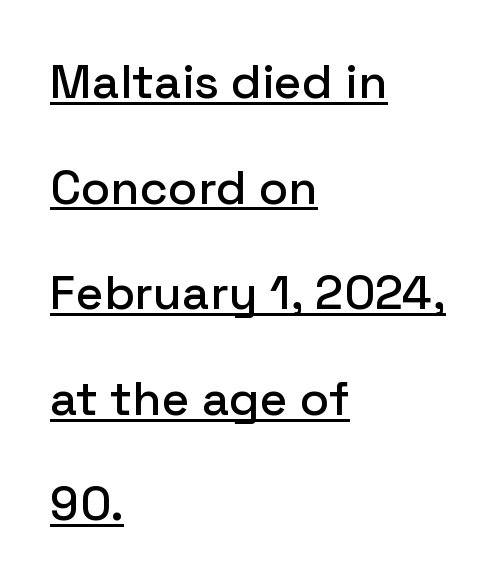
The image shows 48 px sans-serif type, upright; set left-aligned, loose line spacing (2.2x), normal letter spacing, underlined; low stroke contrast and a medium x-height.
